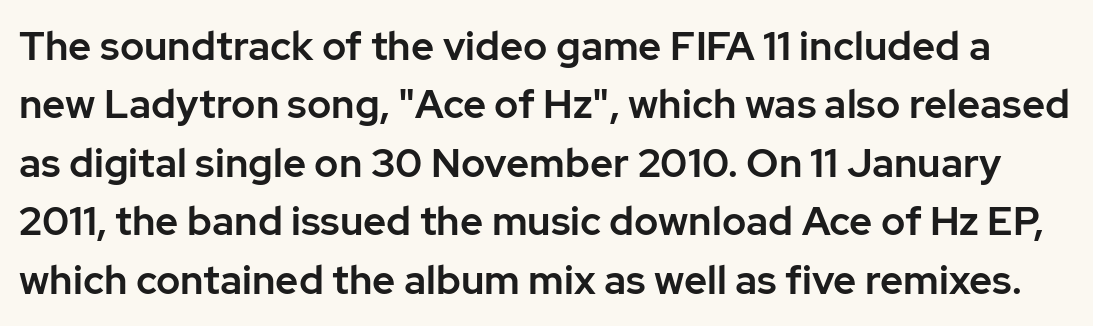
The image shows 40 px sans-serif type, upright; set normal line spacing (1.46x), normal letter spacing, not underlined; low stroke contrast and a medium x-height.
